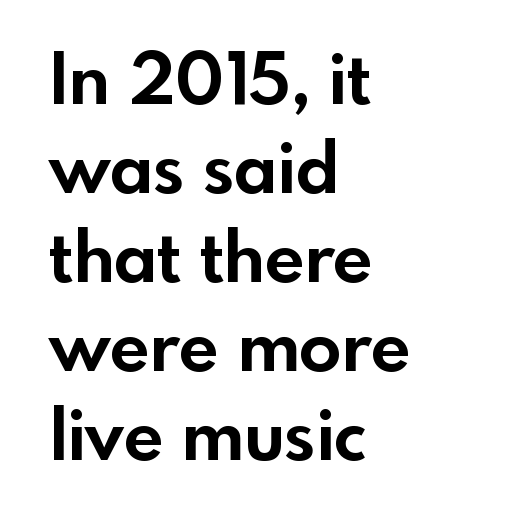
Is this a fixed-width face? No — the glyphs have proportional, varying widths. The letters are bold, with thick, heavy strokes. You can tell from the bare stems that sans-serif type was used. Just letters on the line, the space beneath them empty.
